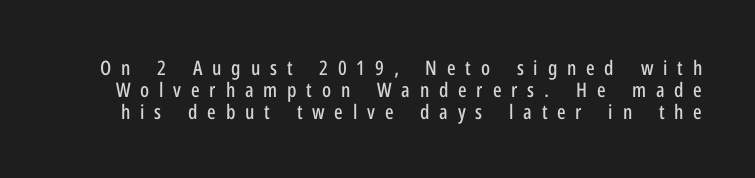
Q: Is the text italic (slanted)? A: No, it is upright.
Q: Is the text underlined? A: No.
Q: Is the spacing between letters normal or unusually wide? A: Unusually wide.
Q: Is the spacing between lines tight, normal or loose? A: Tight.
